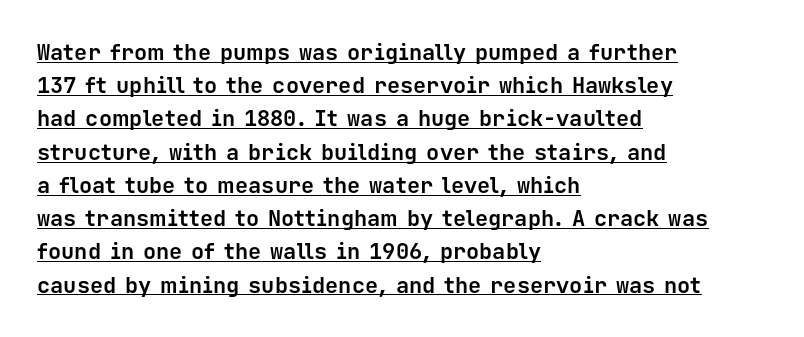
The image shows 22 px bold type, upright; set left-aligned, normal line spacing (1.51x), normal letter spacing, underlined.
